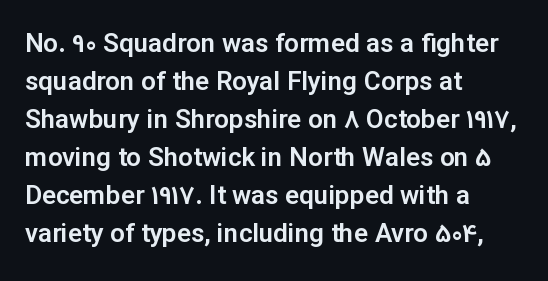
Q: Is the text italic (slanted)? A: No, it is upright.
Q: Is the text underlined? A: No.
Q: How is the paragraph aligned? A: Left-aligned.
Q: Is the spacing between letters normal or unusually wide? A: Normal.
Q: Is the spacing between lines tight, normal or loose? A: Normal.
